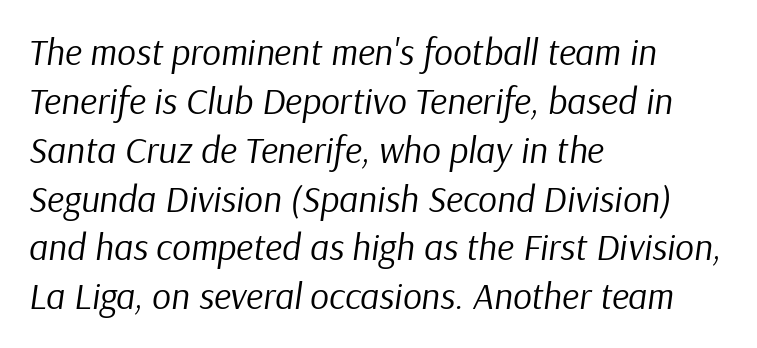
This rendering leaves character spacing at its baseline value. A normal amount of white space separates one row of letters from the next. The strokes are not fattened; the text isn't bold. Which margin do the lines hug? The left one — the right edge is uneven. Slant detected: the letters are inclined.
